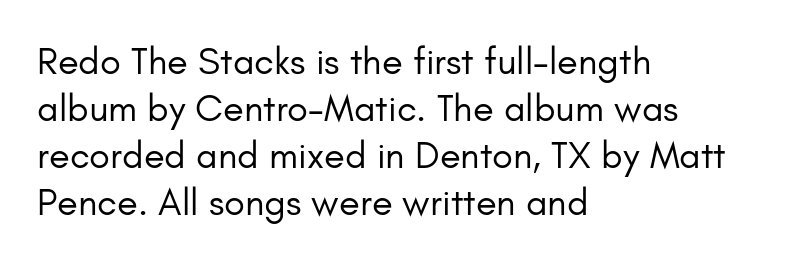
The image shows 38 px regular-weight sans-serif type, upright; set left-aligned, line spacing 1.24x, normal letter spacing, not underlined; low stroke contrast and a small x-height.
